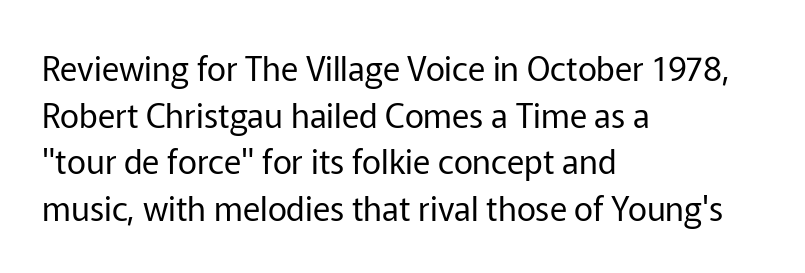
The image shows 33 px regular-weight sans-serif type, upright; set left-aligned, normal line spacing (1.41x), normal letter spacing, not underlined; low stroke contrast and a medium x-height.
